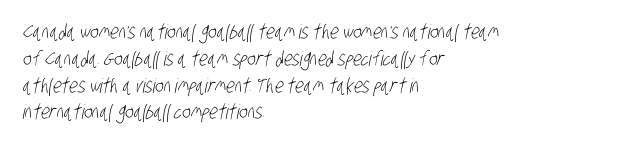
The image shows 20 px text type; set left-aligned, normal line spacing (1.34x), normal letter spacing, not underlined.
